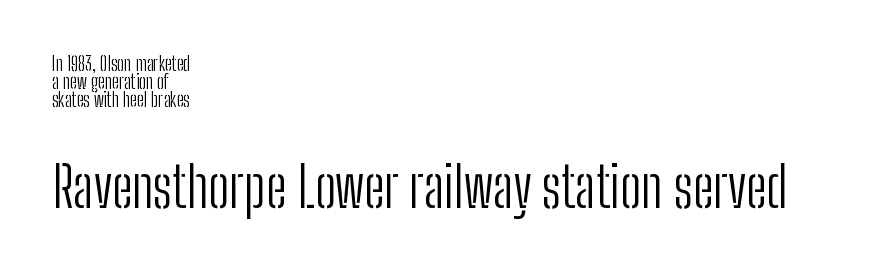
{"serif": "no", "italic": "no", "bold": "no", "weight": "light", "width": "condensed", "stroke_contrast": "low", "x_height": "medium", "monospaced": "no", "underline": "no", "align": "left", "line_spacing": "tight", "line_spacing_ratio": 0.96, "letter_spacing": "normal", "letter_spacing_em": 0.0, "larger_block": "second", "size_ratio": 2.95, "glyph_px": 56}
